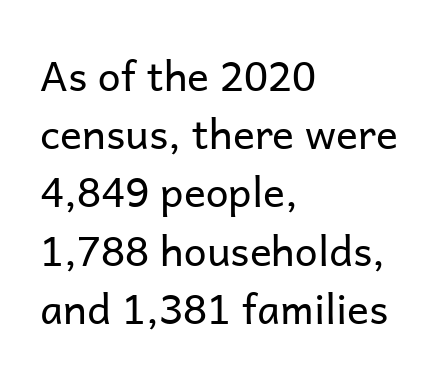
These lines are set flush left with a ragged right edge. The letters carry no serifs — their stems end cleanly without finishing strokes. Honestly, the row spacing looks completely unremarkable. Between one letter and the next there's only the usual sliver of space. Rendered with straight, roman letterforms. Varying glyph widths throughout — classic text-font behaviour.
